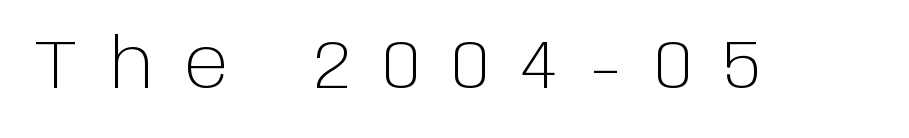
A typesetter would mark this as roman, not italic. Stem width sits at or under what a default text font uses. Font category for this specimen: sans-serif. Has an underline been added? It has not. Someone cranked the tracking dial way up on this one. You could not count columns in this text — the font is proportionally spaced.
